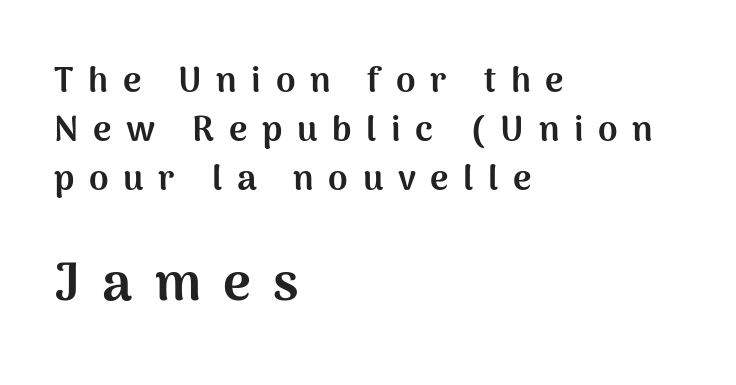
The horizontal fit of the characters is loose and conspicuously gappy. Set as a true bold cut, around the 700 mark. Grotesque or geometric, the face here clearly has no serifs. The baseline area is clear. The passage shown stacks its lines at a standard gap.
